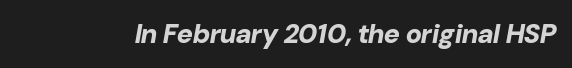
{"italic": "yes", "lean": "right", "slant_degrees": 10, "bold": "yes", "underline": "no", "letter_spacing": "normal", "letter_spacing_em": 0.0, "glyph_px": 27}
